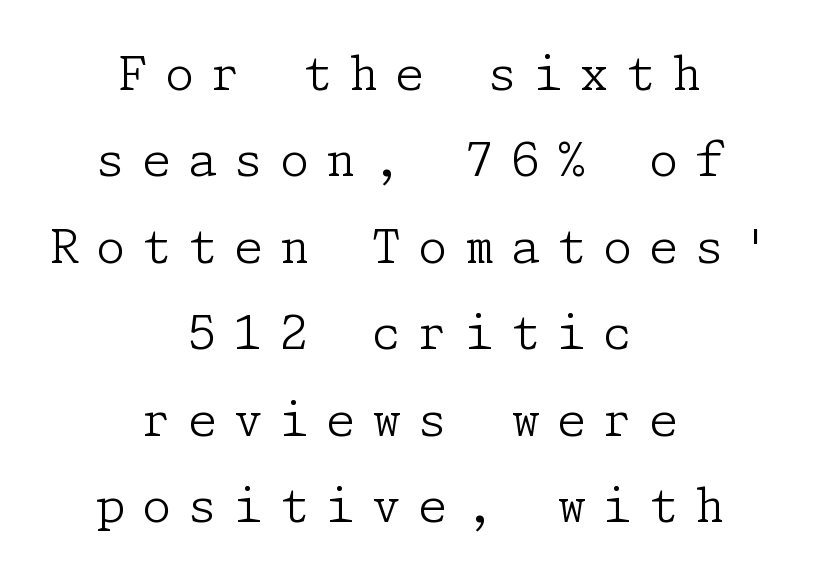
{"serif": "yes", "italic": "no", "bold": "no", "weight": "light", "width": "normal", "stroke_contrast": "low", "x_height": "medium", "underline": "no", "align": "center", "line_spacing_ratio": 1.84, "letter_spacing": "wide", "letter_spacing_em": 0.36, "glyph_px": 47}
